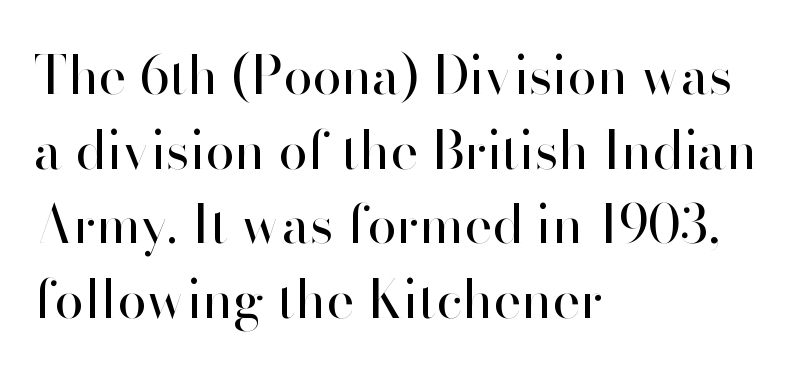
Q: Is the text bold? A: No.
Q: Is the text italic (slanted)? A: No, it is upright.
Q: Is the typeface a serif or a sans-serif typeface? A: Sans-serif.
Q: Is the text underlined? A: No.
Q: How is the paragraph aligned? A: Left-aligned.
Q: Is the spacing between letters normal or unusually wide? A: Normal.
Q: Is the spacing between lines tight, normal or loose? A: Normal.
Q: Width (condensed, normal, or wide)? A: Normal.
Q: Stroke contrast? A: High.
Q: x-height? A: Small.
Q: Monospaced? A: No.
